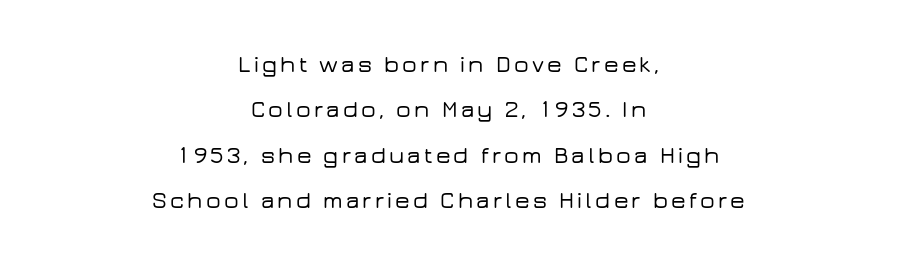
The image shows 23 px text type, upright; set centered, loose line spacing (1.97x), not underlined.
